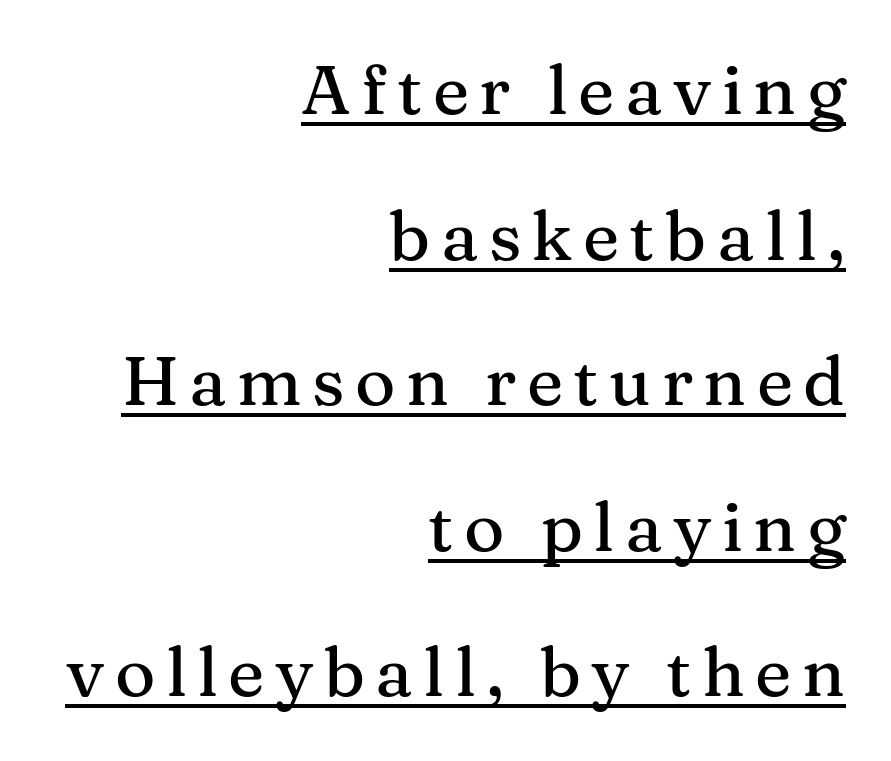
The image shows 69 px serif type, upright; set right-aligned, loose line spacing (2.11x), underlined; medium stroke contrast and a medium x-height.
